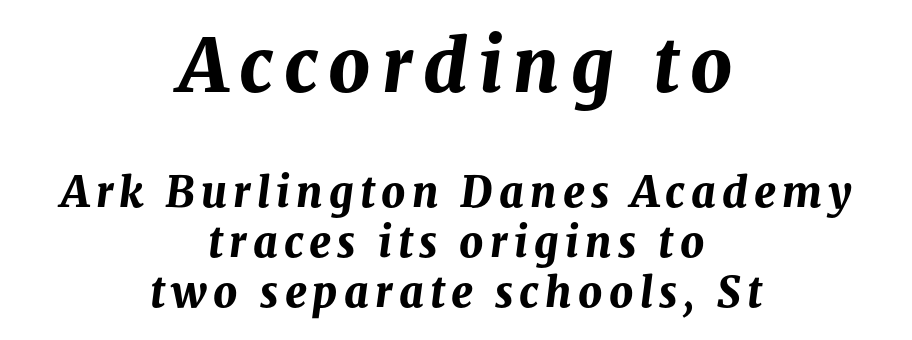
The image shows 73 px bold type, italic (leaning right); set centered, line spacing 1.19x, not underlined; the first (top) block is 1.74x larger; medium stroke contrast and a medium x-height.
